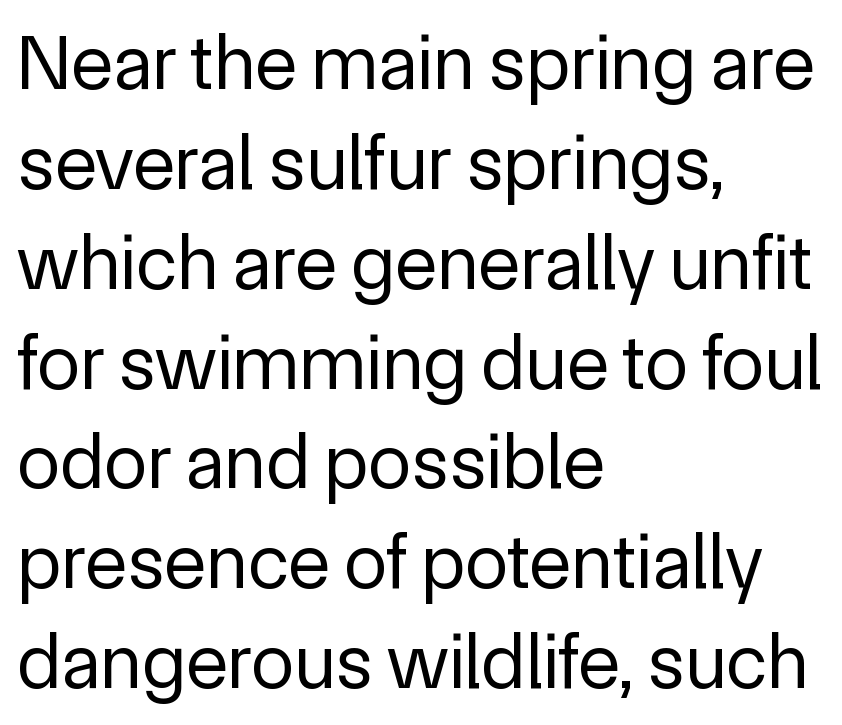
The image shows 78 px regular-weight sans-serif type, upright; set left-aligned, normal line spacing (1.28x), normal letter spacing, not underlined; a medium x-height.
